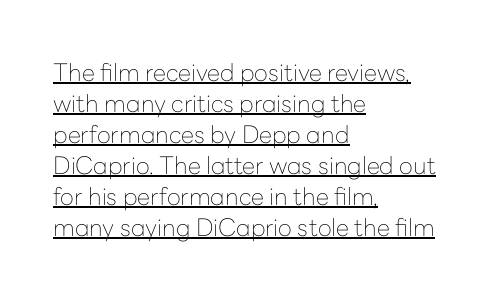
Q: Is the text bold? A: No.
Q: Is the text italic (slanted)? A: No, it is upright.
Q: Is the text underlined? A: Yes.
Q: How is the paragraph aligned? A: Left-aligned.
Q: Is the spacing between letters normal or unusually wide? A: Normal.
Q: Is the spacing between lines tight, normal or loose? A: Normal.
